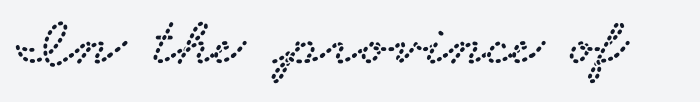
The image shows 69 px wide serif type; set normal letter spacing, not underlined; low stroke contrast and a small x-height.
